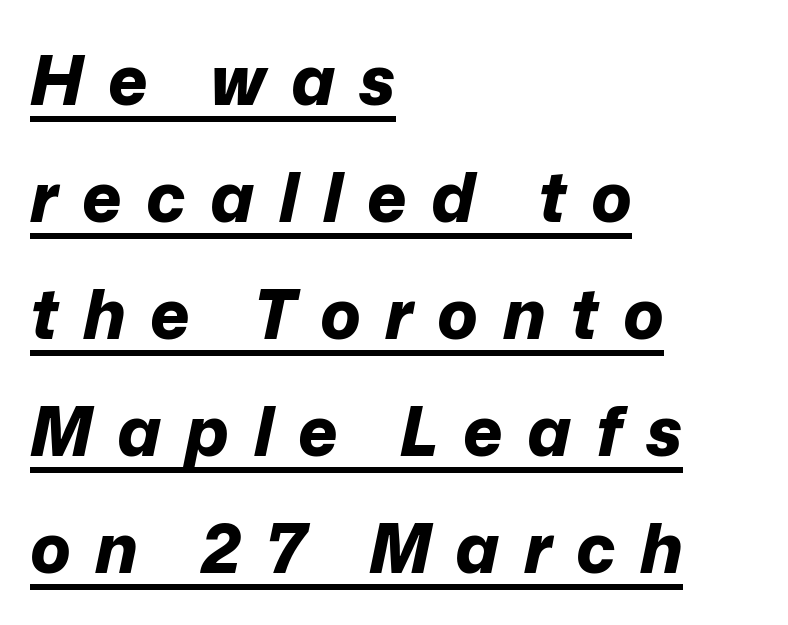
{"italic": "yes", "lean": "right", "slant_degrees": 12, "bold": "yes", "weight": "bold", "width": "normal", "stroke_contrast": "low", "x_height": "medium", "monospaced": "no", "underline": "yes", "align": "left", "line_spacing_ratio": 1.72, "letter_spacing": "wide", "letter_spacing_em": 0.36, "glyph_px": 68}
